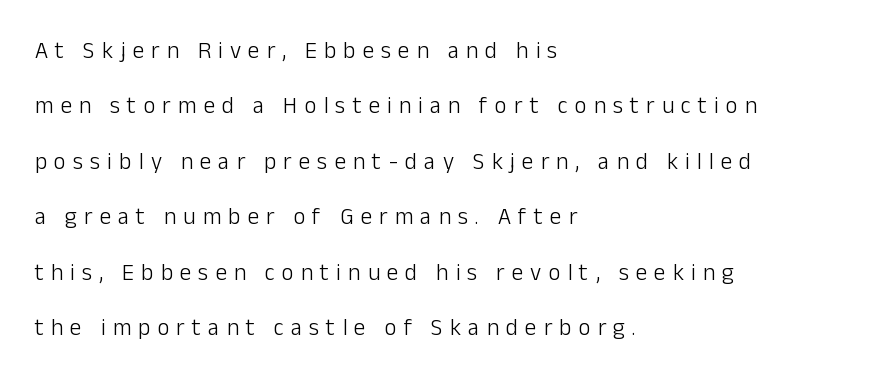
Posture: upright roman. Substantial extra tracking has been applied to these lines. If you measured baseline to baseline, you'd find a long distance. The specimen omits any rule beneath the text block's lines. The rendering anchors every line to the left-hand side.
